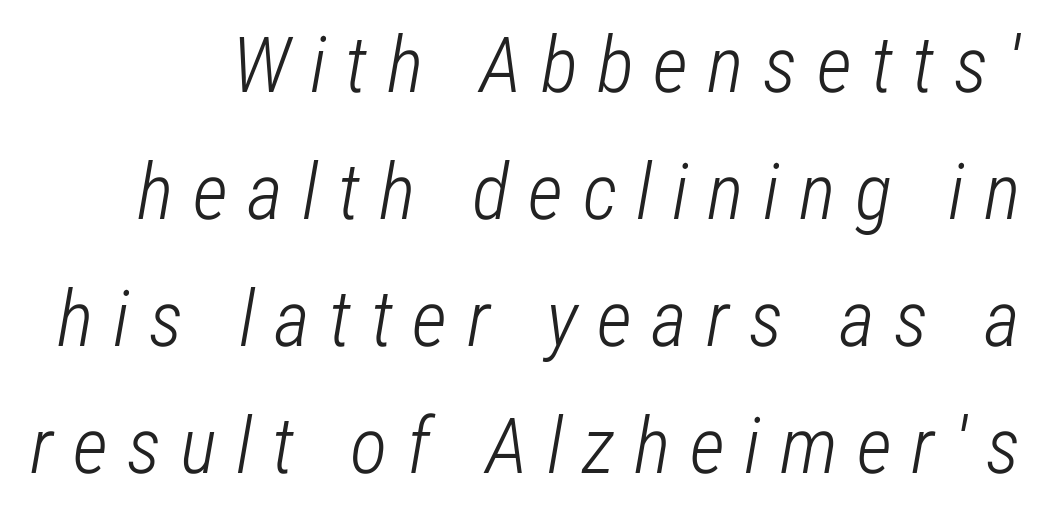
The text carries the slant typical of an italic or oblique font. The rendering inserts visible extra space after every character. The font sits on the lighter half of the weight spectrum, regular included. Beneath every word, the page is bare. Compared with typical paragraphs, the rows here are spaced about the same. Varying glyph widths throughout — classic text-font behaviour.
